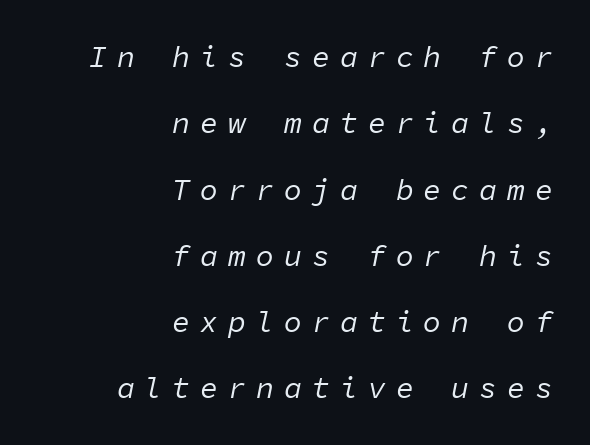
Q: Is the text bold? A: No.
Q: Is the text italic (slanted)? A: Yes, it leans right by about 11 degrees.
Q: Is the text underlined? A: No.
Q: How is the paragraph aligned? A: Right-aligned.
Q: Is the spacing between letters normal or unusually wide? A: Unusually wide.
Q: Is the spacing between lines tight, normal or loose? A: Loose.
Q: Width (condensed, normal, or wide)? A: Normal.
Q: Stroke contrast? A: Low.
Q: x-height? A: Medium.
Q: Monospaced? A: Yes.
